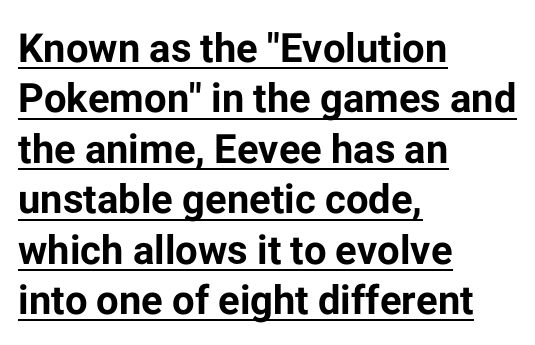
The image shows 40 px bold sans-serif type, upright; set left-aligned, normal line spacing (1.26x), normal letter spacing, underlined; low stroke contrast and a medium x-height.
